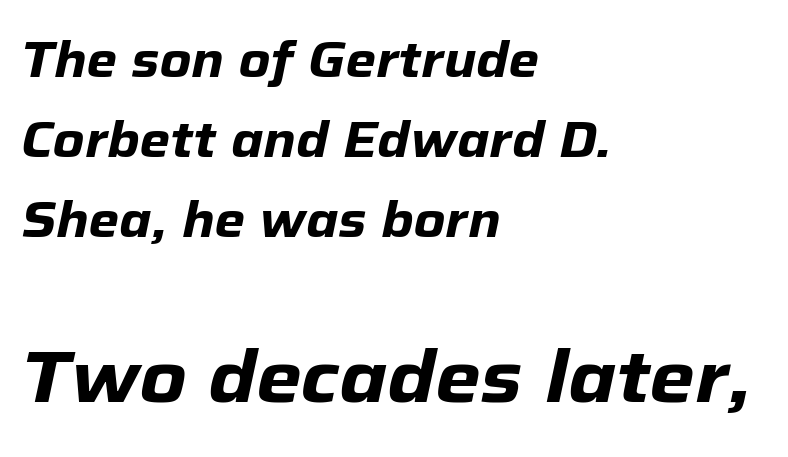
{"italic": "yes", "lean": "right", "slant_degrees": 12, "bold": "yes", "weight": "heavy", "width": "normal", "stroke_contrast": "low", "x_height": "medium", "monospaced": "no", "underline": "no", "align": "left", "line_spacing": "normal", "line_spacing_ratio": 1.63, "letter_spacing": "normal", "letter_spacing_em": 0.0, "larger_block": "second", "size_ratio": 1.49, "glyph_px": 73}
